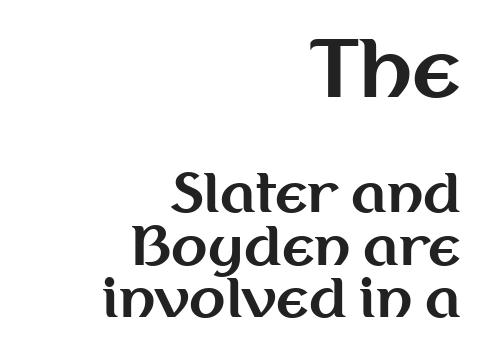
Q: Is the text bold? A: Yes.
Q: Is the text italic (slanted)? A: No, it is upright.
Q: Is the typeface a serif or a sans-serif typeface? A: Sans-serif.
Q: Is the text underlined? A: No.
Q: How is the paragraph aligned? A: Right-aligned.
Q: Is the spacing between letters normal or unusually wide? A: Normal.
Q: Is the spacing between lines tight, normal or loose? A: Tight.
Q: Which block of text is set in a larger size, the first (top) or the second (bottom)? A: The first (top) one.
Q: Width (condensed, normal, or wide)? A: Normal.
Q: Stroke contrast? A: Medium.
Q: x-height? A: Medium.
Q: Monospaced? A: No.
